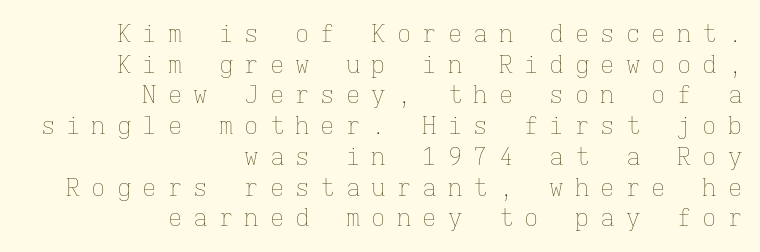
The image shows 24 px text type, upright; set right-aligned, normal line spacing (1.28x), unusually wide letter spacing (+0.46 em), not underlined.
